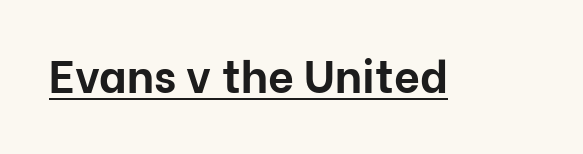
Q: Is the text bold? A: Yes.
Q: Is the text italic (slanted)? A: No, it is upright.
Q: Is the typeface a serif or a sans-serif typeface? A: Sans-serif.
Q: Is the text underlined? A: Yes.
Q: Is the spacing between letters normal or unusually wide? A: Normal.
Q: Width (condensed, normal, or wide)? A: Normal.
Q: Stroke contrast? A: Low.
Q: x-height? A: Medium.
Q: Monospaced? A: No.
